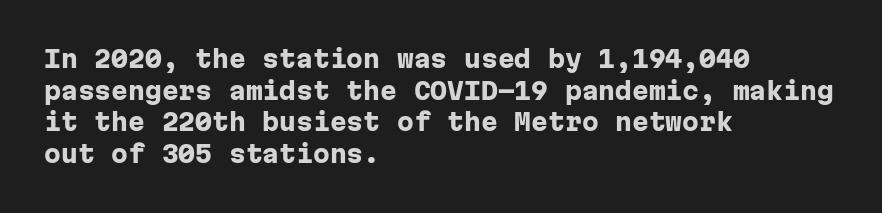
Q: Is the text bold? A: Yes.
Q: Is the text italic (slanted)? A: No, it is upright.
Q: Is the text underlined? A: No.
Q: How is the paragraph aligned? A: Left-aligned.
Q: Is the spacing between letters normal or unusually wide? A: Normal.
Q: Is the spacing between lines tight, normal or loose? A: Normal.
